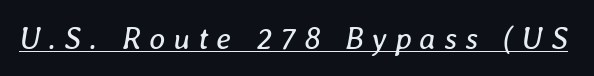
Each letter keeps its own natural width here, so spacing adapts to shape. The specimen reads as italic at a glance. In terms of letterspacing, this is a distinctly airy, spread setting. Each stroke keeps to a modest, everyday thickness or less. Quick note: underline on.
